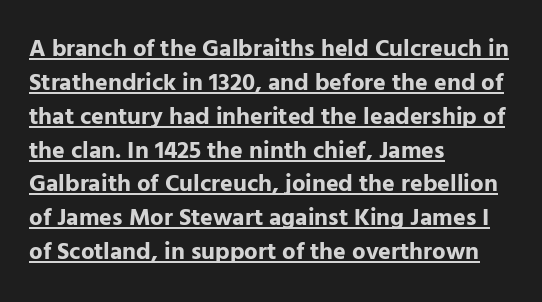
Q: Is the text bold? A: Yes.
Q: Is the text italic (slanted)? A: No, it is upright.
Q: Is the text underlined? A: Yes.
Q: How is the paragraph aligned? A: Left-aligned.
Q: Is the spacing between letters normal or unusually wide? A: Normal.
Q: Is the spacing between lines tight, normal or loose? A: Normal.
